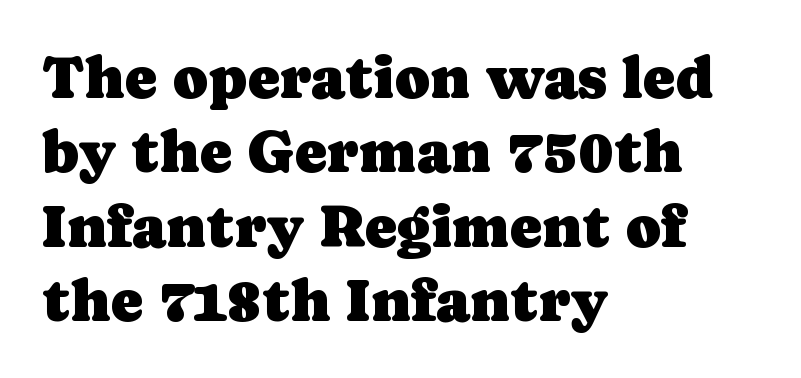
Layout note: lines flush left. Tracking here is standard; glyphs follow each other at the usual distance. Characters remain perfectly vertical along every line. Descender tails drop into unmarked territory.
